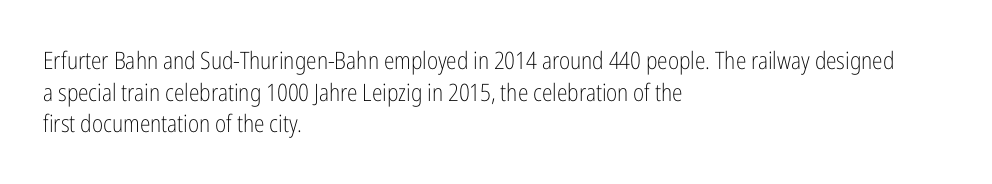
Q: Is the text bold? A: No.
Q: Is the text italic (slanted)? A: No, it is upright.
Q: Is the text underlined? A: No.
Q: How is the paragraph aligned? A: Left-aligned.
Q: Is the spacing between letters normal or unusually wide? A: Normal.
Q: Is the spacing between lines tight, normal or loose? A: Normal.
